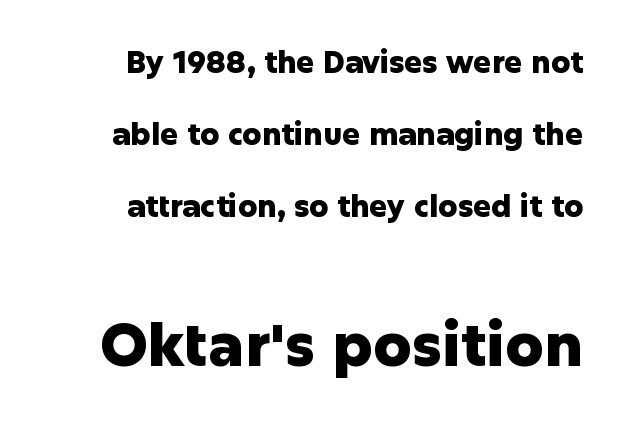
Q: Is the text bold? A: Yes.
Q: Is the text italic (slanted)? A: No, it is upright.
Q: Is the typeface a serif or a sans-serif typeface? A: Sans-serif.
Q: Is the text underlined? A: No.
Q: How is the paragraph aligned? A: Right-aligned.
Q: Is the spacing between letters normal or unusually wide? A: Normal.
Q: Is the spacing between lines tight, normal or loose? A: Loose.
Q: Which block of text is set in a larger size, the first (top) or the second (bottom)? A: The second (bottom) one.
Q: Width (condensed, normal, or wide)? A: Normal.
Q: Stroke contrast? A: Low.
Q: x-height? A: Medium.
Q: Monospaced? A: No.
